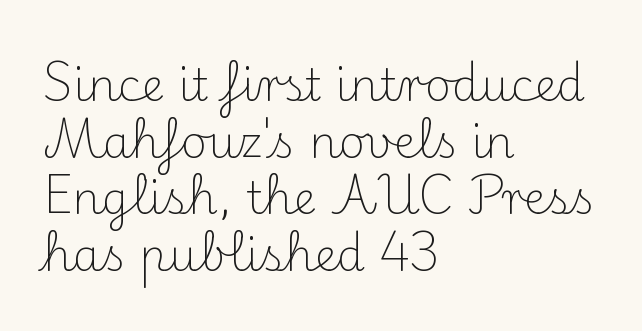
The image shows 45 px light serif type, upright; set left-aligned, normal line spacing (1.26x), normal letter spacing, not underlined; medium stroke contrast and a small x-height.
